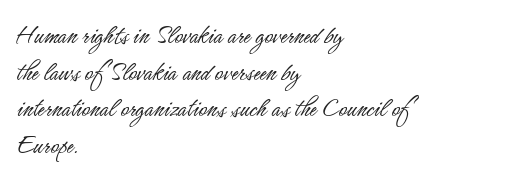
The image shows 28 px light, condensed sans-serif type; set left-aligned, normal line spacing (1.31x), normal letter spacing, not underlined; low stroke contrast and a small x-height.
